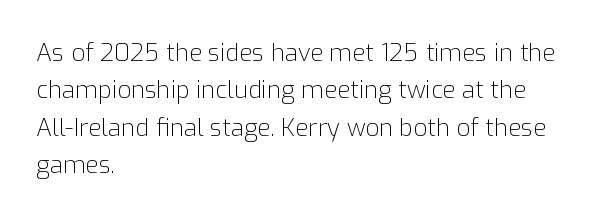
The image shows 24 px text type, upright; set left-aligned, normal line spacing (1.56x), normal letter spacing, not underlined.
